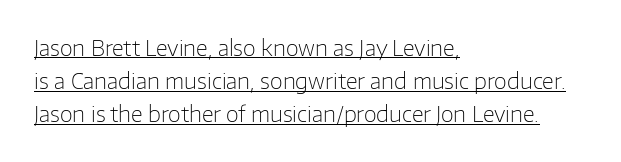
Q: Is the text bold? A: No.
Q: Is the text italic (slanted)? A: No, it is upright.
Q: Is the text underlined? A: Yes.
Q: How is the paragraph aligned? A: Left-aligned.
Q: Is the spacing between letters normal or unusually wide? A: Normal.
Q: Is the spacing between lines tight, normal or loose? A: Normal.
